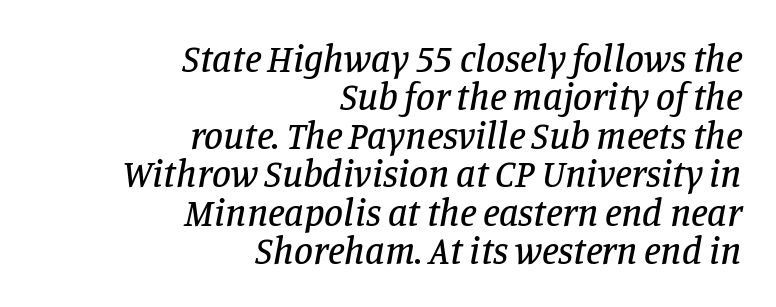
Q: Is the text italic (slanted)? A: Yes, it leans right by about 11 degrees.
Q: Is the typeface a serif or a sans-serif typeface? A: Serif.
Q: Is the text underlined? A: No.
Q: How is the paragraph aligned? A: Right-aligned.
Q: Is the spacing between letters normal or unusually wide? A: Normal.
Q: Is the spacing between lines tight, normal or loose? A: Tight.
Q: Width (condensed, normal, or wide)? A: Normal.
Q: Stroke contrast? A: Low.
Q: x-height? A: Large.
Q: Monospaced? A: No.
